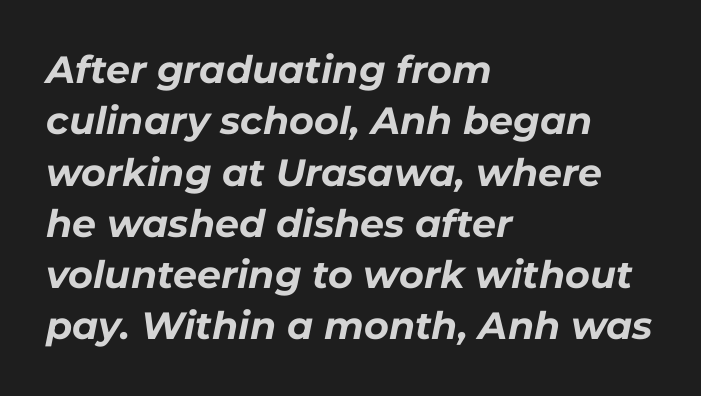
Q: Is the text bold? A: Yes.
Q: Is the text italic (slanted)? A: Yes, it leans right by about 11 degrees.
Q: Is the text underlined? A: No.
Q: How is the paragraph aligned? A: Left-aligned.
Q: Is the spacing between letters normal or unusually wide? A: Normal.
Q: Is the spacing between lines tight, normal or loose? A: Normal.
Q: Width (condensed, normal, or wide)? A: Normal.
Q: Stroke contrast? A: Low.
Q: x-height? A: Medium.
Q: Monospaced? A: No.
